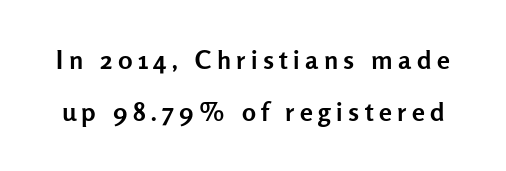
The image shows 26 px bold type, upright; set loose line spacing (2.0x), unusually wide letter spacing (+0.21 em), not underlined.
